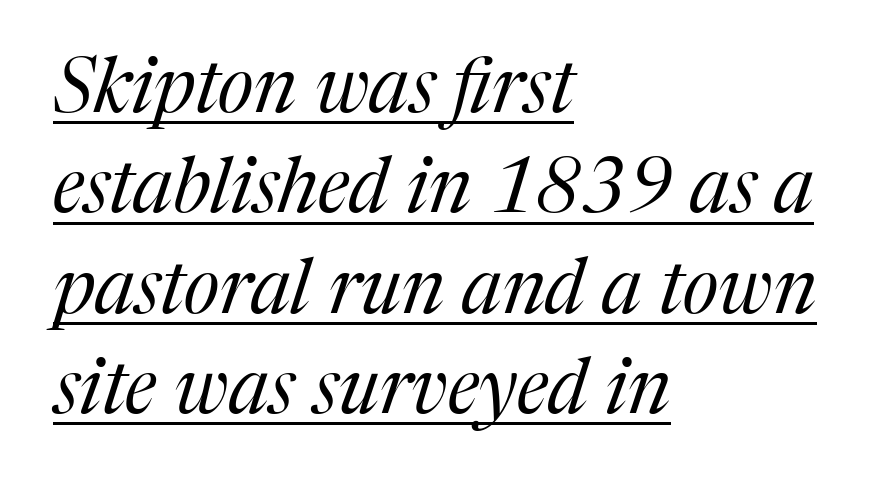
The image shows 76 px regular-weight serif type, italic (leaning right); set left-aligned, normal line spacing (1.32x), normal letter spacing, underlined; medium stroke contrast and a medium x-height.
